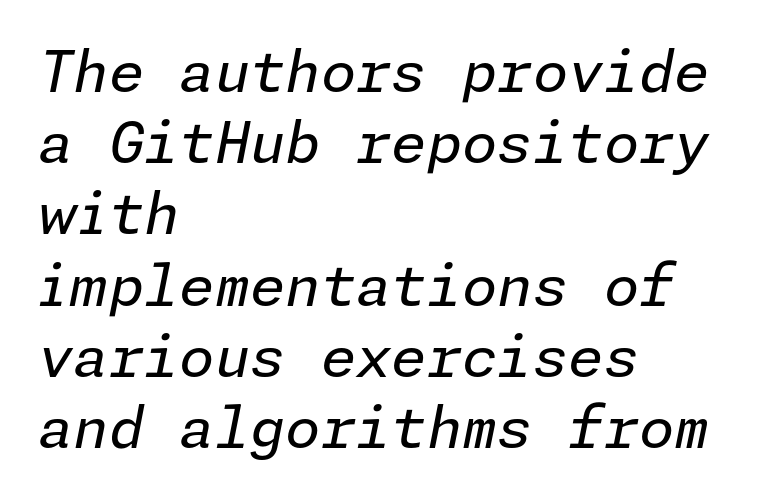
One-word summary of the alignment: left. Is the type slanted? Yes — the strokes lean at a clear angle. These lines sit exactly where default settings would place them. Each row of text sits above clean, open space.
